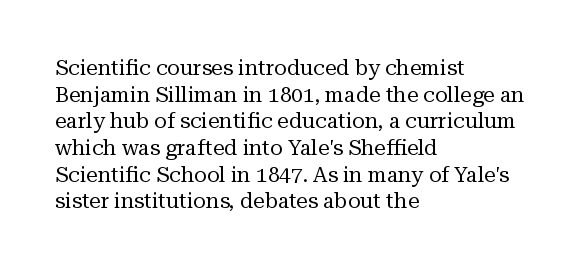
{"italic": "no", "bold": "no", "underline": "no", "align": "left", "line_spacing": "normal", "line_spacing_ratio": 1.27, "letter_spacing": "normal", "letter_spacing_em": 0.0, "glyph_px": 21}
